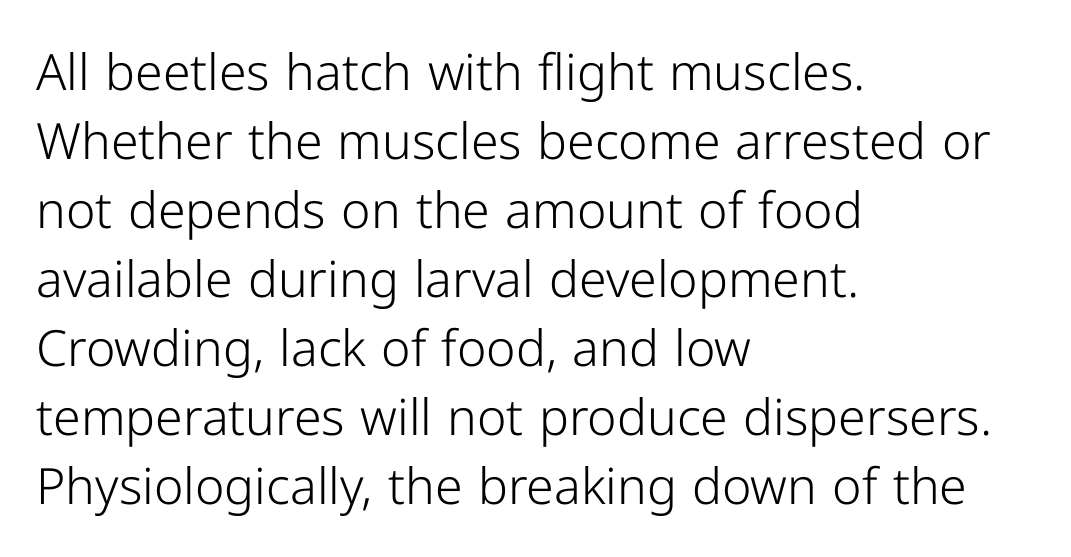
The image shows 50 px light sans-serif type, upright; set left-aligned, normal line spacing (1.38x), normal letter spacing, not underlined; low stroke contrast and a medium x-height.
